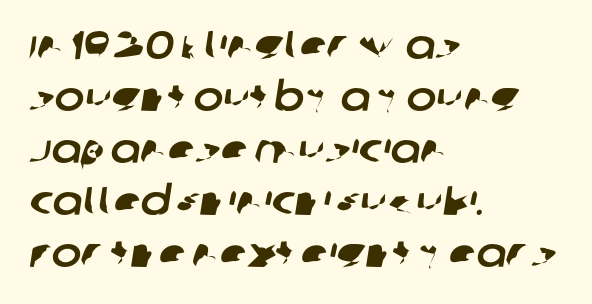
The image shows 40 px sans-serif type; set left-aligned, normal line spacing (1.3x), normal letter spacing, not underlined; low stroke contrast and a large x-height.
